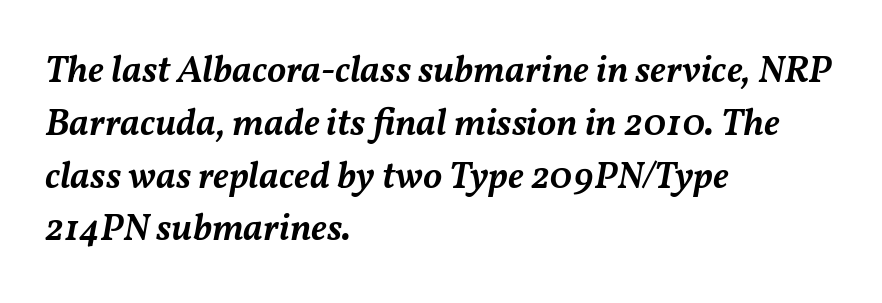
The letters sit at their default tracking, neither squeezed nor spread. The strip under each line holds only bare page. Style check: oblique. Think of a printed novel: that variable character pitch is what you see here. How heavy is the stroke? Medium-heavy — a semibold, shy of bold. Summary of vertical rhythm: regular, with standard interline spacing.
